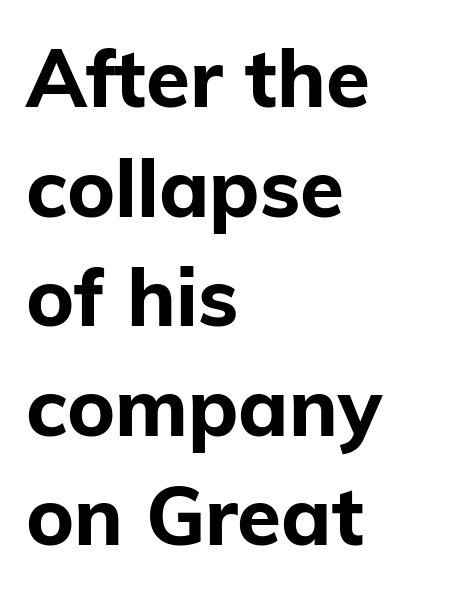
The image shows 80 px bold sans-serif type, upright; set left-aligned, normal line spacing (1.37x), normal letter spacing, not underlined; low stroke contrast and a medium x-height.
